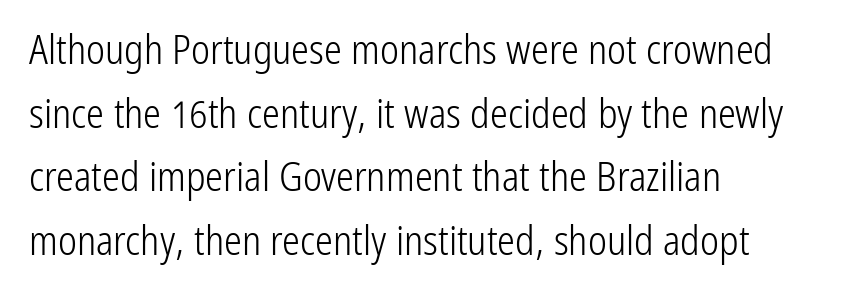
Varying glyph widths throughout — classic text-font behaviour. Compared with typical paragraphs, the rows here are spaced about the same. The compositor pushed each line to the left boundary. The lettering stays uniformly vertical, giving the passage a roman look.
